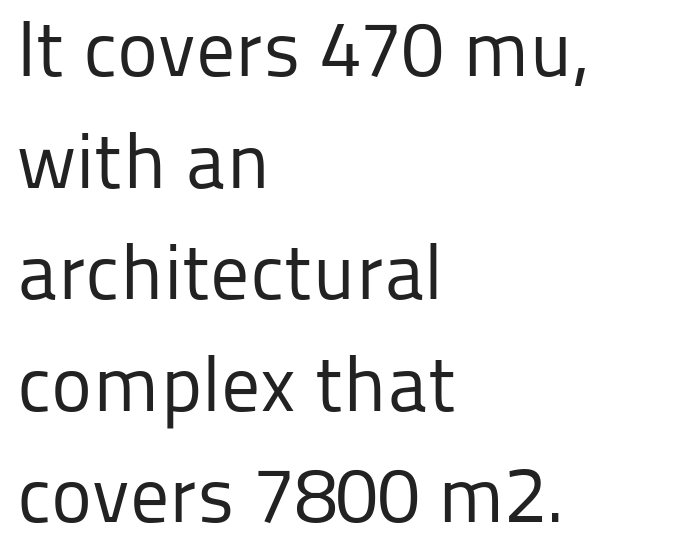
{"serif": "no", "italic": "no", "bold": "no", "weight": "regular", "width": "normal", "stroke_contrast": "low", "x_height": "medium", "monospaced": "no", "underline": "no", "align": "left", "line_spacing": "normal", "line_spacing_ratio": 1.43, "letter_spacing": "normal", "letter_spacing_em": 0.0, "glyph_px": 78}
